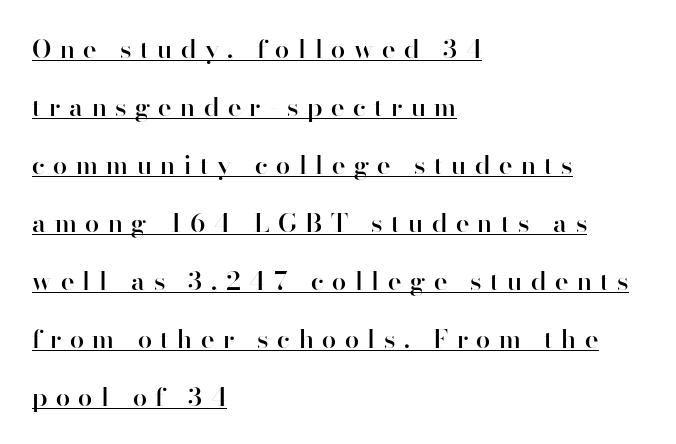
The image shows 26 px text type, upright; set left-aligned, loose line spacing (2.23x), unusually wide letter spacing (+0.33 em), underlined.
